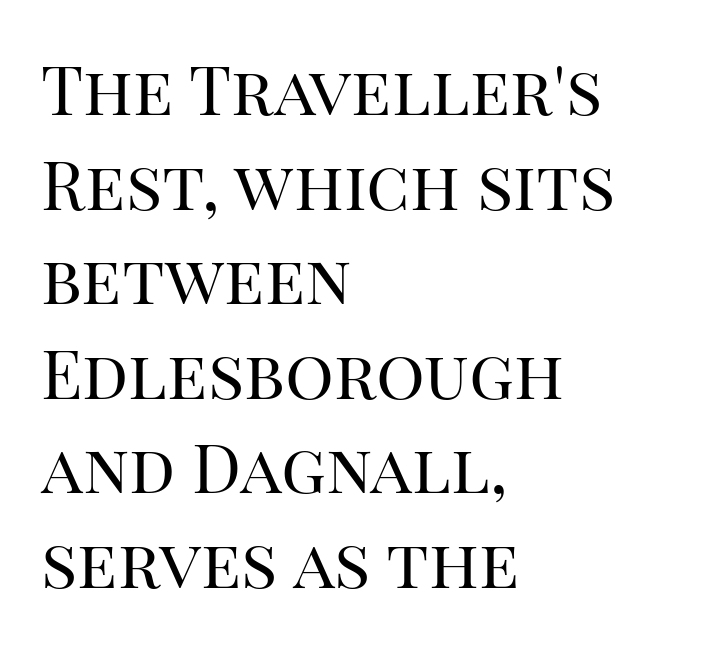
{"serif": "yes", "italic": "no", "bold": "no", "weight": "regular", "width": "normal", "stroke_contrast": "high", "x_height": "large", "monospaced": "no", "underline": "no", "align": "left", "line_spacing": "normal", "line_spacing_ratio": 1.39, "letter_spacing": "normal", "letter_spacing_em": 0.0, "glyph_px": 68}
